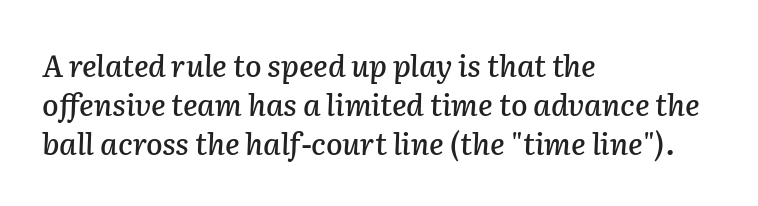
A student would call this left alignment; a typographer would say flush left, rag right. Tall strokes in this sample are angled rather than plumb. Varying glyph widths throughout — classic text-font behaviour. Reading down the column, the eye jumps a familiar distance to each next line. Underlining? Definitely not there. Observe the ordinary spacing: letters are neighbours, not strangers.
